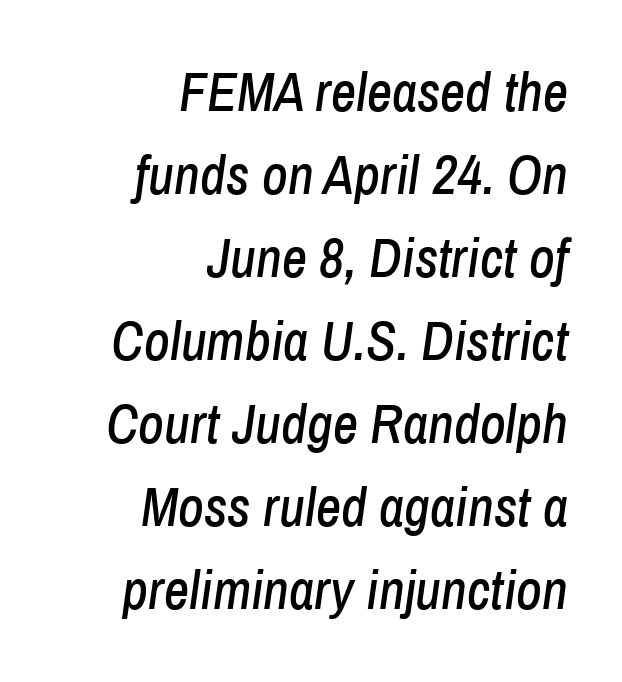
The image shows 55 px condensed type, italic (leaning right); set right-aligned, normal line spacing (1.51x), normal letter spacing, not underlined; low stroke contrast and a medium x-height.
